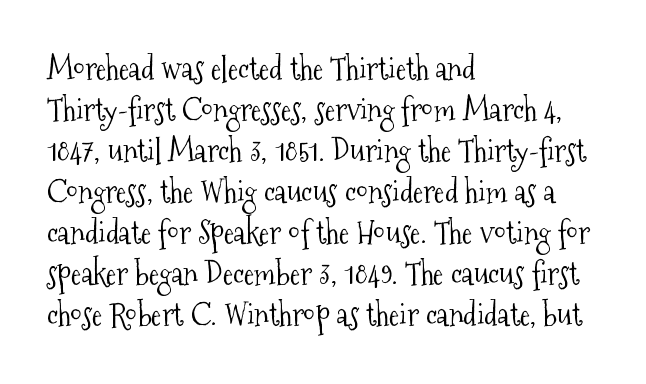
Q: Is the text bold? A: No.
Q: Is the text italic (slanted)? A: No, it is upright.
Q: Is the typeface a serif or a sans-serif typeface? A: Serif.
Q: Is the text underlined? A: No.
Q: How is the paragraph aligned? A: Left-aligned.
Q: Is the spacing between letters normal or unusually wide? A: Normal.
Q: Is the spacing between lines tight, normal or loose? A: Normal.
Q: Width (condensed, normal, or wide)? A: Condensed.
Q: Stroke contrast? A: Medium.
Q: x-height? A: Medium.
Q: Monospaced? A: No.
